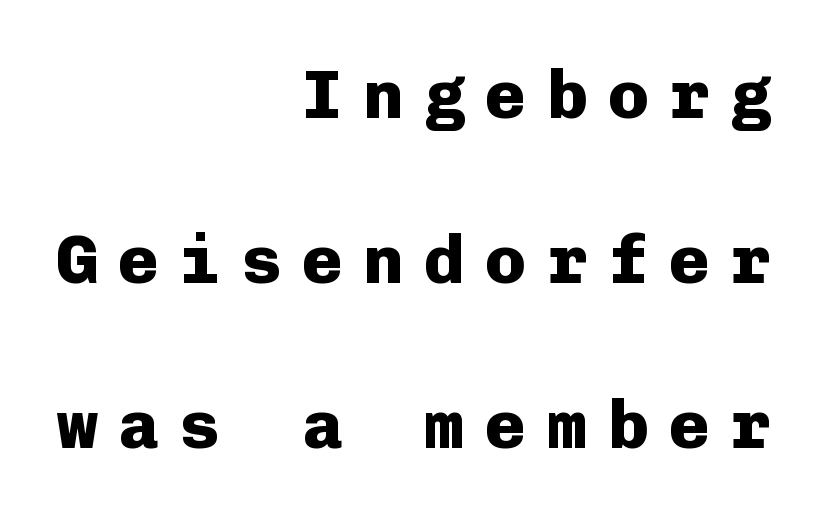
The image shows 68 px heavy sans-serif type, upright, monospaced; set right-aligned, loose line spacing (2.43x), unusually wide letter spacing (+0.3 em), not underlined; low stroke contrast and a medium x-height.
